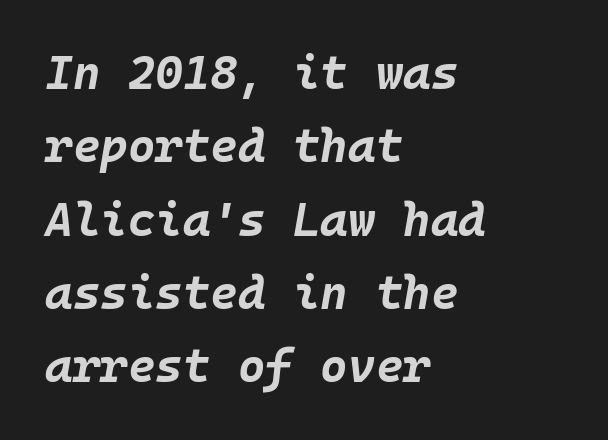
{"italic": "yes", "lean": "right", "slant_degrees": 10, "bold": "yes", "weight": "bold", "width": "normal", "stroke_contrast": "low", "x_height": "large", "monospaced": "yes", "underline": "no", "align": "left", "line_spacing": "normal", "line_spacing_ratio": 1.56, "letter_spacing": "normal", "letter_spacing_em": 0.0, "glyph_px": 47}
